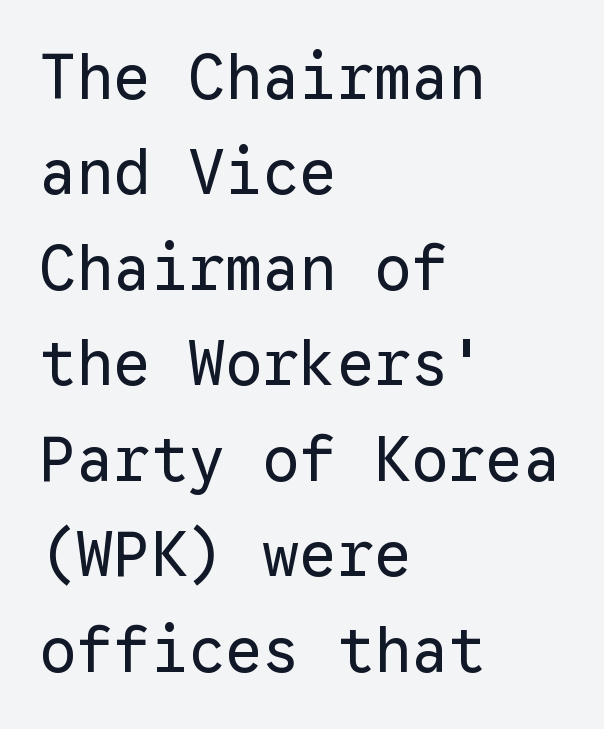
Fixed-width glyphs throughout — classic coding-font behaviour. This rendering leaves character spacing at its baseline value. Horizontal bands of white between lines are of average thickness. Every character sits straight up, as roman type does. The letterforms sit at book weight or below. Left-aligned paragraph, ragged on the right.
